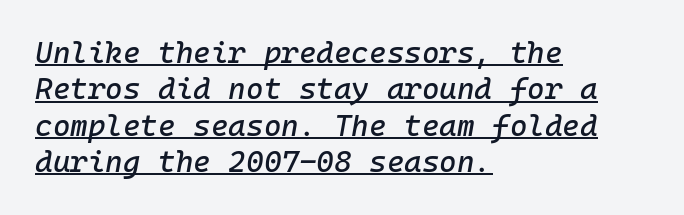
Q: Is the text italic (slanted)? A: Yes, it leans right by about 10 degrees.
Q: Is the text underlined? A: Yes.
Q: How is the paragraph aligned? A: Left-aligned.
Q: Is the spacing between letters normal or unusually wide? A: Normal.
Q: Width (condensed, normal, or wide)? A: Normal.
Q: Stroke contrast? A: Low.
Q: x-height? A: Medium.
Q: Monospaced? A: Yes.
